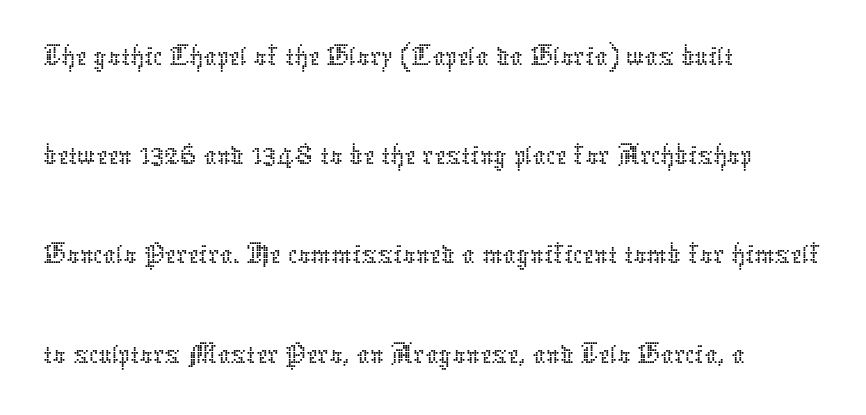
Q: Is the text bold? A: No.
Q: Is the text italic (slanted)? A: No, it is upright.
Q: Is the text underlined? A: No.
Q: How is the paragraph aligned? A: Left-aligned.
Q: Is the spacing between letters normal or unusually wide? A: Normal.
Q: Is the spacing between lines tight, normal or loose? A: Normal.
Q: Width (condensed, normal, or wide)? A: Normal.
Q: Stroke contrast? A: Low.
Q: x-height? A: Medium.
Q: Monospaced? A: No.
